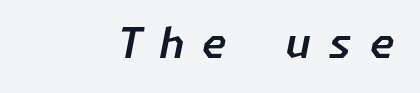
Q: Is the text italic (slanted)? A: Yes, it leans right by about 11 degrees.
Q: Is the text underlined? A: No.
Q: Is the spacing between letters normal or unusually wide? A: Unusually wide.
Q: Width (condensed, normal, or wide)? A: Normal.
Q: Stroke contrast? A: Low.
Q: x-height? A: Medium.
